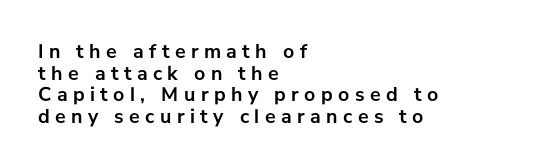
{"italic": "no", "bold": "yes", "underline": "no", "align": "left", "line_spacing": "tight", "line_spacing_ratio": 1.08, "letter_spacing": "wide", "letter_spacing_em": 0.27, "glyph_px": 20}
